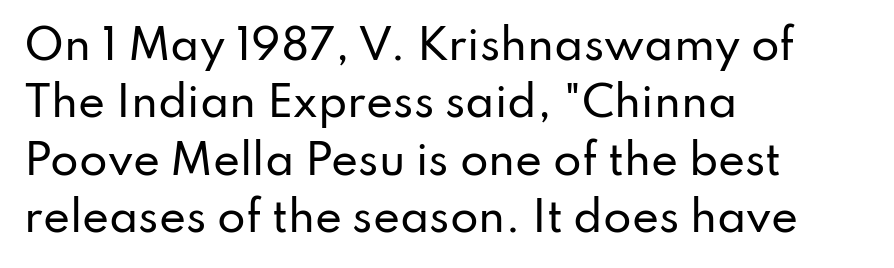
Note the varied advance widths — an 'i' is clearly narrower than an 'm'. Rule under the text: the space is simply empty. Serif or sans? Sans — the stroke terminals are bare. Posture: vertical.
